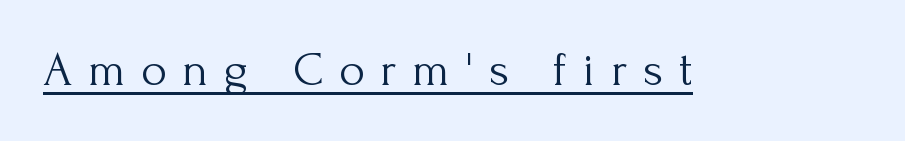
The image shows 49 px light serif type, upright; set unusually wide letter spacing (+0.32 em), underlined; medium stroke contrast and a small x-height.
